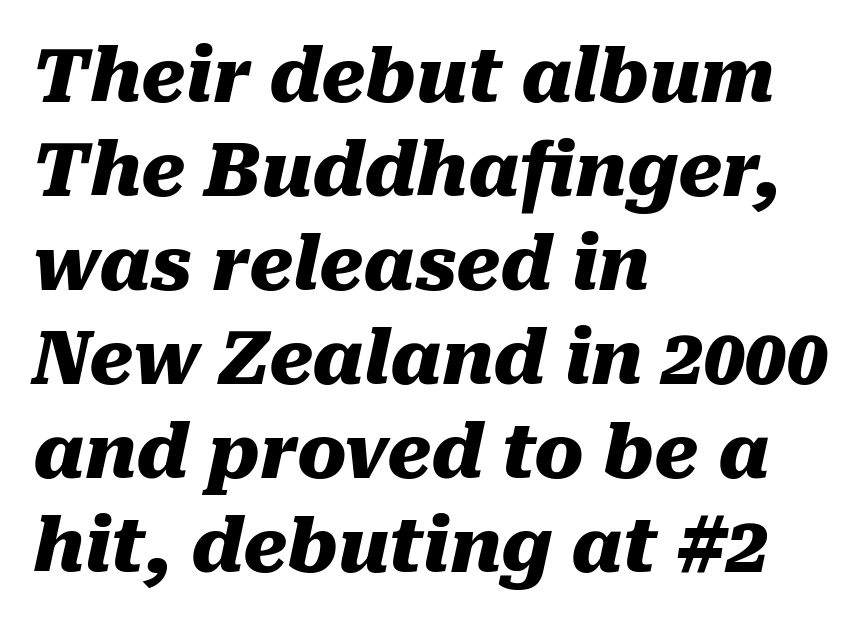
{"italic": "yes", "lean": "right", "slant_degrees": 10, "bold": "yes", "weight": "heavy", "width": "normal", "stroke_contrast": "medium", "x_height": "medium", "monospaced": "no", "underline": "no", "align": "left", "line_spacing": "normal", "line_spacing_ratio": 1.27, "letter_spacing": "normal", "letter_spacing_em": 0.0, "glyph_px": 74}
